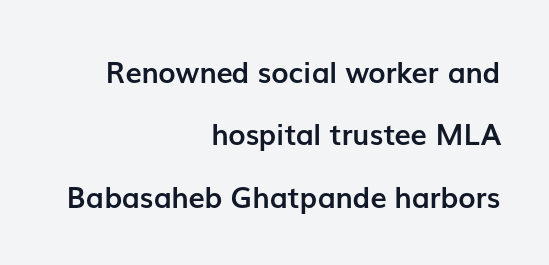
Q: Is the text bold? A: Yes.
Q: Is the text italic (slanted)? A: No, it is upright.
Q: Is the typeface a serif or a sans-serif typeface? A: Sans-serif.
Q: Is the text underlined? A: No.
Q: How is the paragraph aligned? A: Right-aligned.
Q: Is the spacing between letters normal or unusually wide? A: Normal.
Q: Is the spacing between lines tight, normal or loose? A: Loose.
Q: Width (condensed, normal, or wide)? A: Normal.
Q: Stroke contrast? A: Low.
Q: x-height? A: Medium.
Q: Monospaced? A: No.
